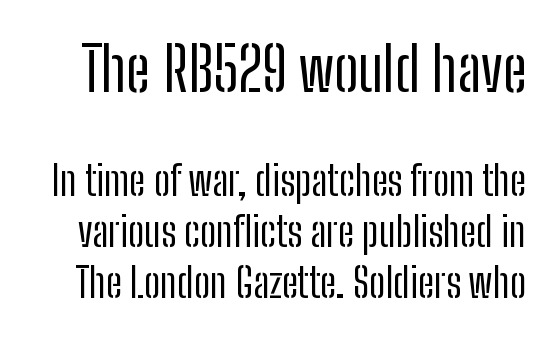
{"serif": "no", "italic": "no", "bold": "no", "weight": "regular", "width": "condensed", "stroke_contrast": "low", "x_height": "medium", "monospaced": "no", "underline": "no", "line_spacing_ratio": 1.24, "letter_spacing": "normal", "letter_spacing_em": 0.0, "larger_block": "first", "size_ratio": 1.49, "glyph_px": 61}
